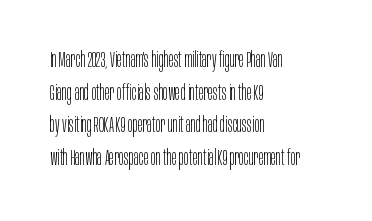
Q: Is the text bold? A: No.
Q: Is the text italic (slanted)? A: No, it is upright.
Q: Is the text underlined? A: No.
Q: How is the paragraph aligned? A: Left-aligned.
Q: Is the spacing between letters normal or unusually wide? A: Normal.
Q: Is the spacing between lines tight, normal or loose? A: Normal.
